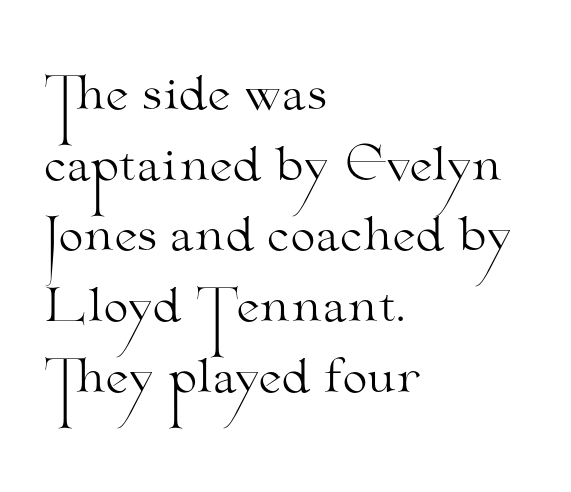
The image shows 45 px light, wide serif type, upright; set left-aligned, normal line spacing (1.57x), normal letter spacing, not underlined; medium stroke contrast and a small x-height.
